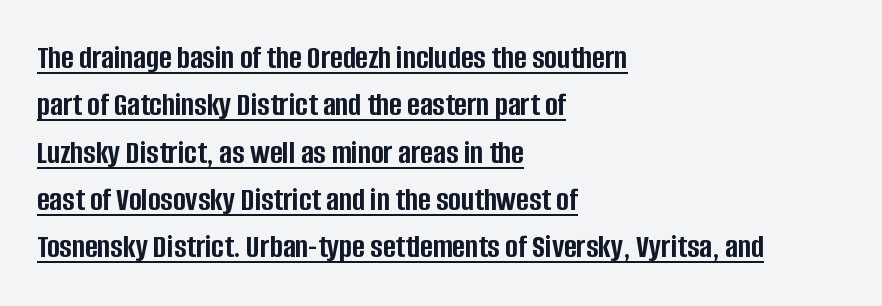
The image shows 34 px semibold, condensed sans-serif type, upright; set left-aligned, normal line spacing (1.39x), normal letter spacing, underlined; low stroke contrast and a large x-height.
